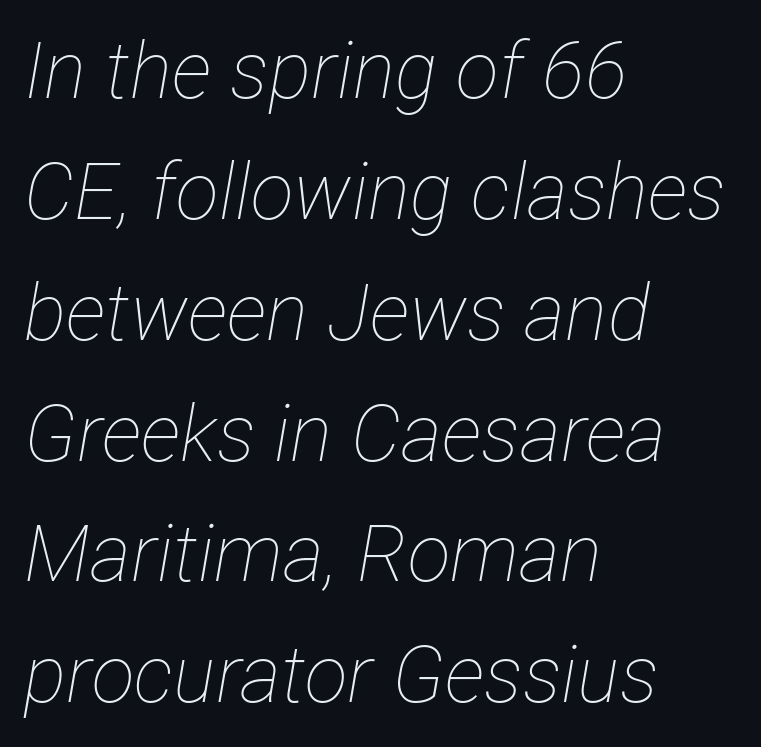
Q: Is the text bold? A: No.
Q: Is the text italic (slanted)? A: Yes, it leans right by about 12 degrees.
Q: Is the text underlined? A: No.
Q: How is the paragraph aligned? A: Left-aligned.
Q: Is the spacing between letters normal or unusually wide? A: Normal.
Q: Is the spacing between lines tight, normal or loose? A: Normal.
Q: Width (condensed, normal, or wide)? A: Condensed.
Q: Stroke contrast? A: Low.
Q: x-height? A: Medium.
Q: Monospaced? A: No.
